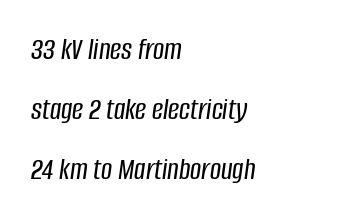
The image shows 31 px condensed type, italic (leaning right); set left-aligned, loose line spacing (1.94x), normal letter spacing, not underlined; low stroke contrast and a large x-height.
